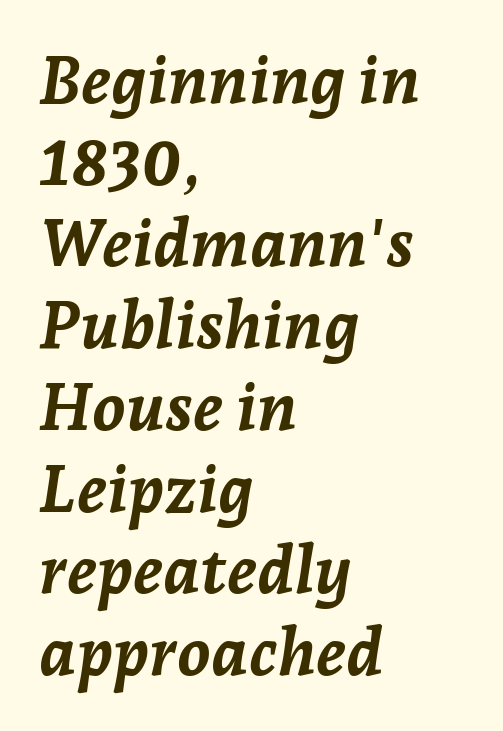
The image shows 67 px semibold type, italic (leaning right); set left-aligned, line spacing 1.22x, normal letter spacing, not underlined; low stroke contrast and a medium x-height.
